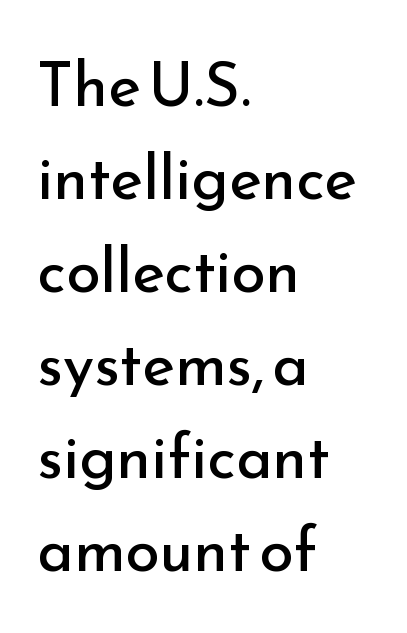
Q: Is the text bold? A: No.
Q: Is the text italic (slanted)? A: No, it is upright.
Q: Is the typeface a serif or a sans-serif typeface? A: Sans-serif.
Q: Is the text underlined? A: No.
Q: How is the paragraph aligned? A: Left-aligned.
Q: Is the spacing between letters normal or unusually wide? A: Normal.
Q: Is the spacing between lines tight, normal or loose? A: Normal.
Q: Width (condensed, normal, or wide)? A: Normal.
Q: Stroke contrast? A: Low.
Q: x-height? A: Small.
Q: Monospaced? A: No.
